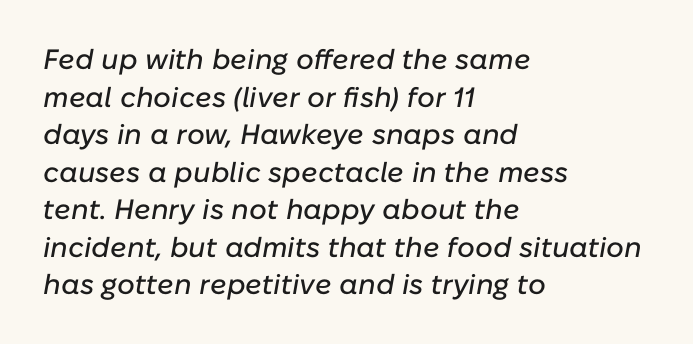
{"italic": "yes", "lean": "right", "slant_degrees": 10, "width": "normal", "stroke_contrast": "low", "x_height": "medium", "monospaced": "no", "underline": "no", "align": "left", "line_spacing": "normal", "line_spacing_ratio": 1.34, "letter_spacing": "normal", "letter_spacing_em": 0.0, "glyph_px": 28}
